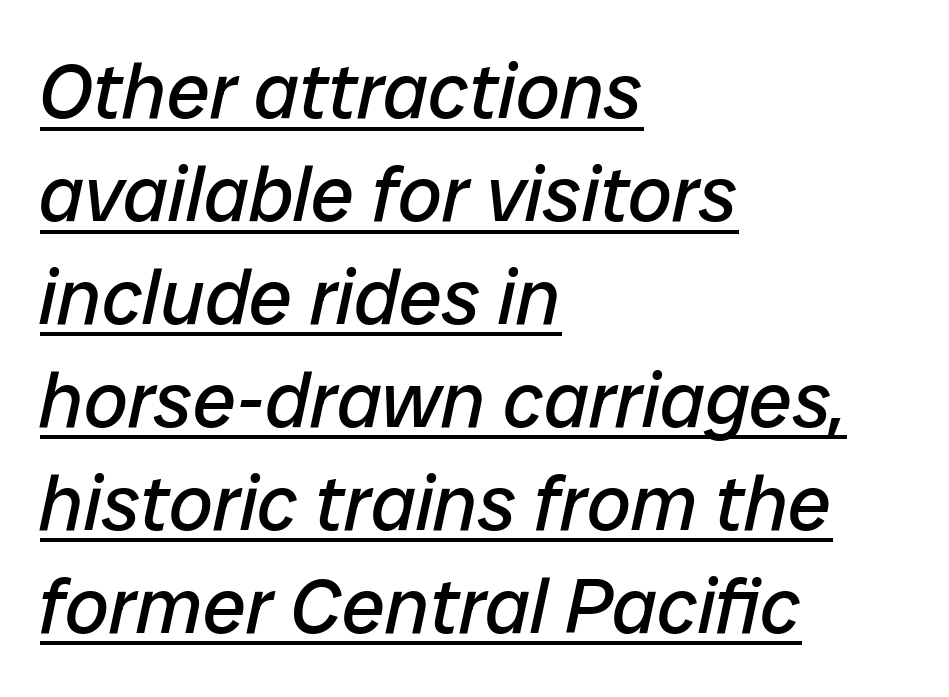
The image shows 78 px regular-weight type, italic (leaning right); set left-aligned, normal line spacing (1.32x), normal letter spacing, underlined; low stroke contrast and a medium x-height.
